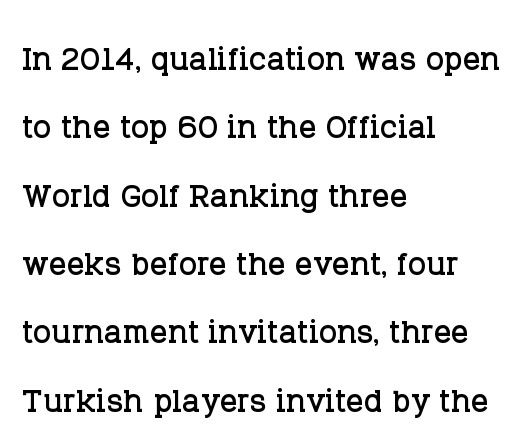
Note the varied advance widths — an 'i' is clearly narrower than an 'm'. Where is the straight margin? On the left. A normal amount of white space separates one row of letters from the next. The typography opts for an upright posture over an oblique one.
